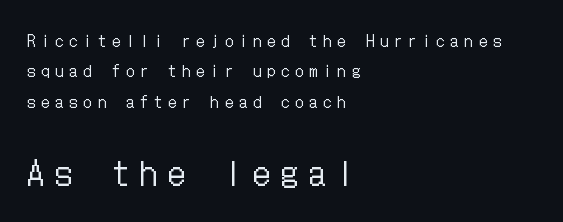
The image shows 34 px regular-weight, condensed type, upright; set left-aligned, line spacing 1.78x, unusually wide letter spacing (+0.33 em), not underlined; the second (bottom) block is 2.0x larger; low stroke contrast and a medium x-height.
